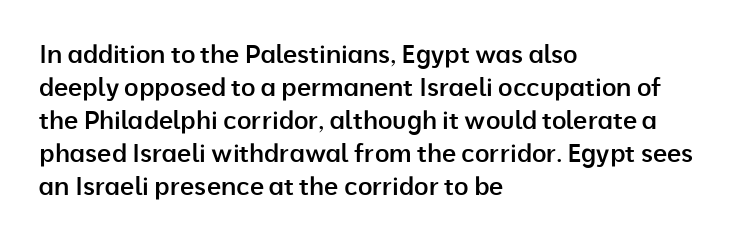
{"italic": "no", "bold": "semi", "underline": "no", "align": "left", "line_spacing": "normal", "line_spacing_ratio": 1.32, "letter_spacing": "normal", "letter_spacing_em": 0.0, "glyph_px": 25}
